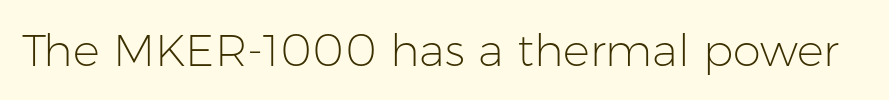
{"serif": "no", "italic": "no", "bold": "no", "weight": "light", "width": "normal", "stroke_contrast": "low", "x_height": "medium", "monospaced": "no", "underline": "no", "letter_spacing": "normal", "letter_spacing_em": 0.0, "glyph_px": 45}
